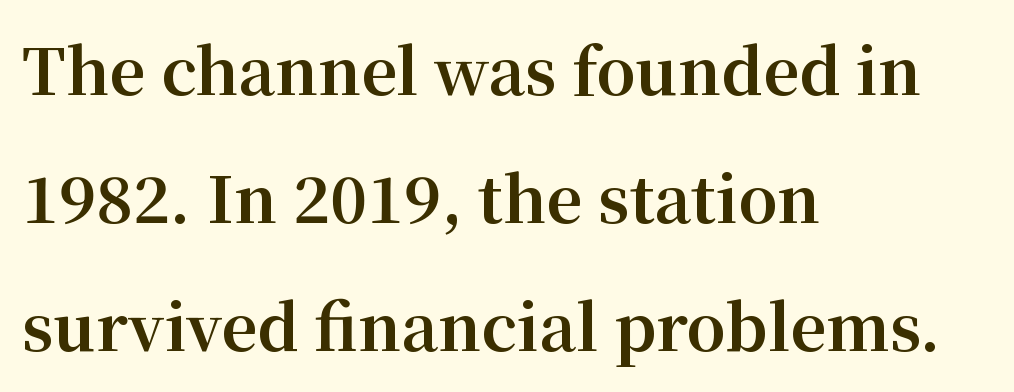
The image shows 63 px bold serif type, upright; set left-aligned, loose line spacing (2.03x), normal letter spacing, not underlined; medium stroke contrast and a medium x-height.
